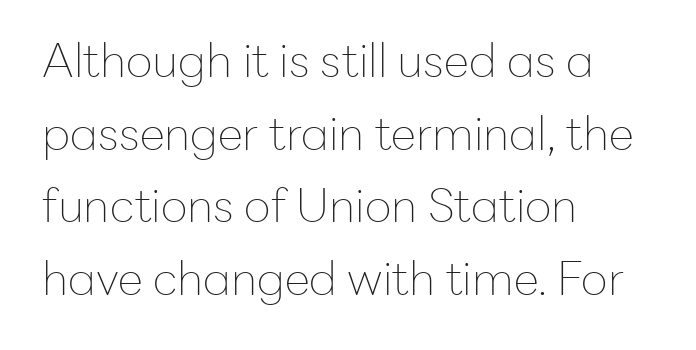
The image shows 46 px thin sans-serif type, upright; set left-aligned, normal line spacing (1.58x), normal letter spacing, not underlined; low stroke contrast and a medium x-height.
